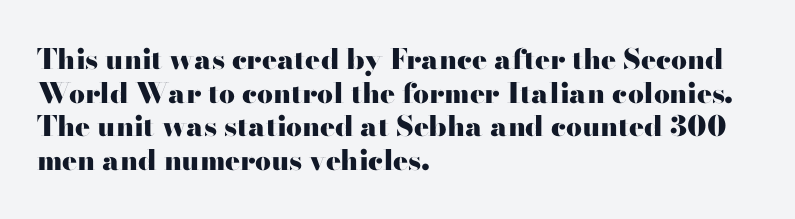
Is this a sans? No — the strokes have serifs. Posture: straight, roman, zero tilt. Is the block centered? No — it sits flush against the left margin. Honestly, the letter spacing is just normal — you wouldn't notice it.
